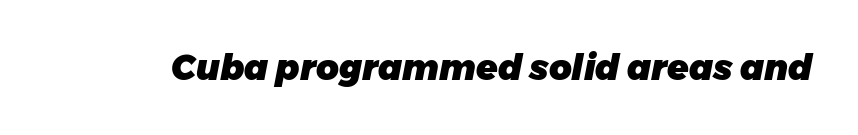
Q: Is the text bold? A: Yes.
Q: Is the text italic (slanted)? A: Yes, it leans right by about 11 degrees.
Q: Is the text underlined? A: No.
Q: Is the spacing between letters normal or unusually wide? A: Normal.
Q: Width (condensed, normal, or wide)? A: Normal.
Q: Stroke contrast? A: Low.
Q: x-height? A: Medium.
Q: Monospaced? A: No.
